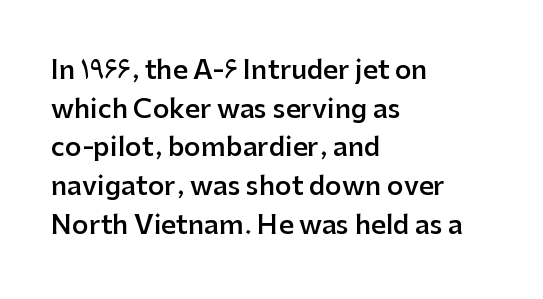
{"italic": "no", "bold": "semi", "underline": "no", "align": "left", "line_spacing": "normal", "line_spacing_ratio": 1.49, "letter_spacing": "normal", "letter_spacing_em": 0.0, "glyph_px": 26}
